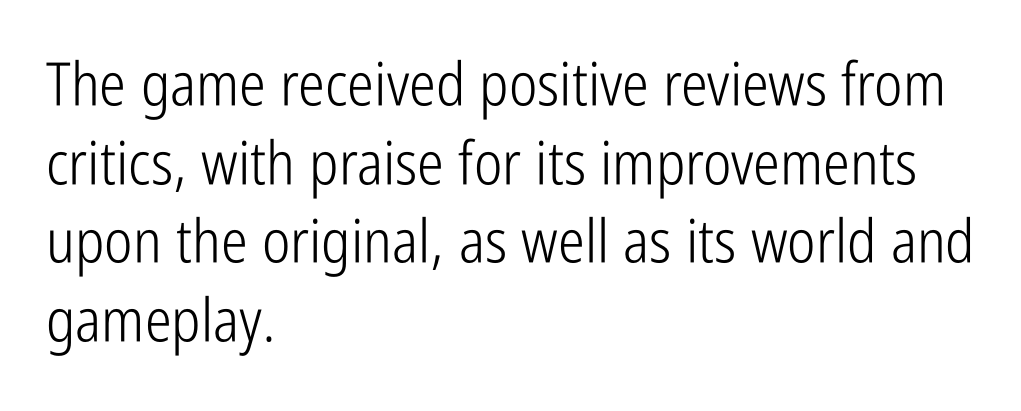
Reading down the block, your eye returns to a fixed left position each line. It's the straight-up-and-down kind of type. The letterforms sit at book weight or below. Tracking value appears to be zero — textbook default spacing.
